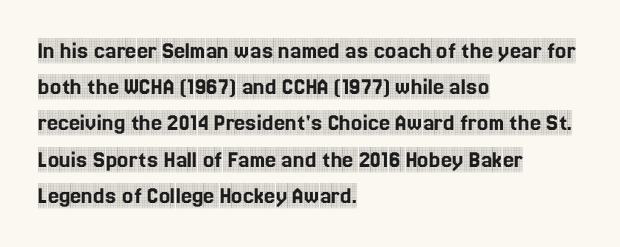
Q: Is the text italic (slanted)? A: No, it is upright.
Q: Is the text underlined? A: No.
Q: How is the paragraph aligned? A: Left-aligned.
Q: Is the spacing between letters normal or unusually wide? A: Normal.
Q: Is the spacing between lines tight, normal or loose? A: Normal.
